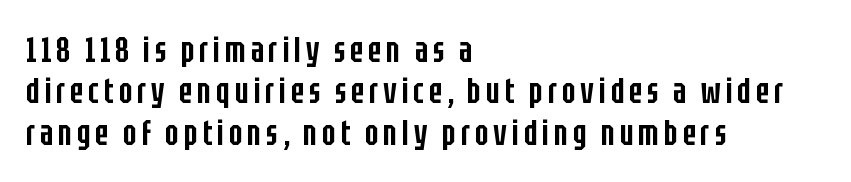
{"serif": "no", "italic": "no", "bold": "semi", "weight": "semibold", "width": "condensed", "stroke_contrast": "low", "x_height": "large", "monospaced": "no", "underline": "no", "align": "left", "line_spacing": "tight", "line_spacing_ratio": 1.15, "glyph_px": 36}
